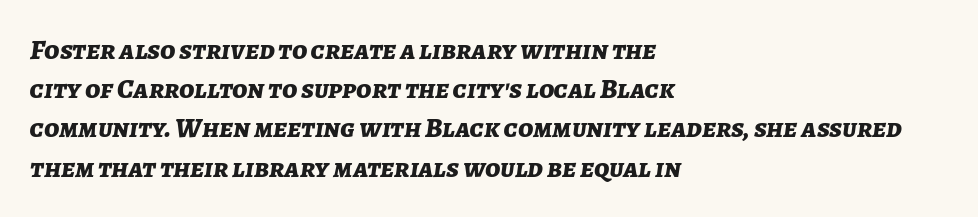
{"italic": "yes", "lean": "right", "slant_degrees": 7, "bold": "yes", "weight": "bold", "width": "normal", "stroke_contrast": "low", "x_height": "medium", "monospaced": "no", "underline": "no", "align": "left", "line_spacing": "normal", "line_spacing_ratio": 1.4, "letter_spacing": "normal", "letter_spacing_em": 0.0, "glyph_px": 28}
